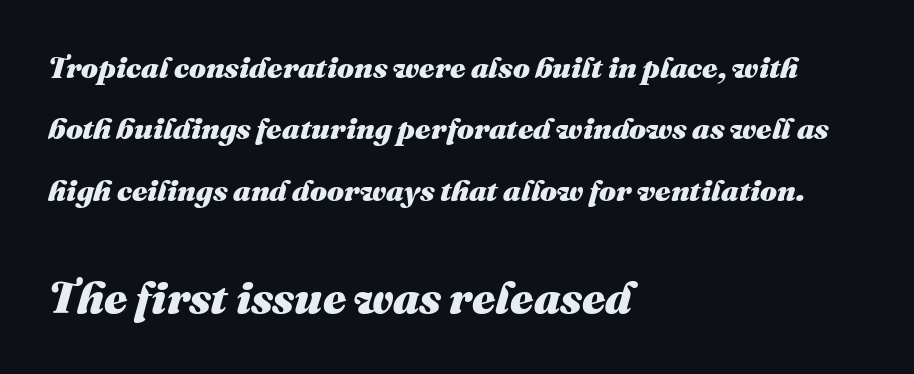
{"italic": "yes", "lean": "right", "slant_degrees": 16, "bold": "yes", "weight": "heavy", "width": "normal", "stroke_contrast": "medium", "x_height": "medium", "monospaced": "no", "underline": "no", "align": "left", "line_spacing": "loose", "line_spacing_ratio": 2.05, "letter_spacing": "normal", "letter_spacing_em": 0.0, "larger_block": "second", "size_ratio": 1.5, "glyph_px": 45}
